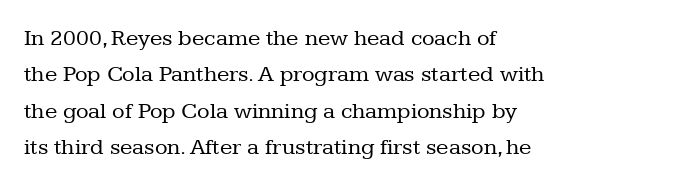
The image shows 23 px text type, upright; set left-aligned, normal line spacing (1.58x), normal letter spacing, not underlined.
